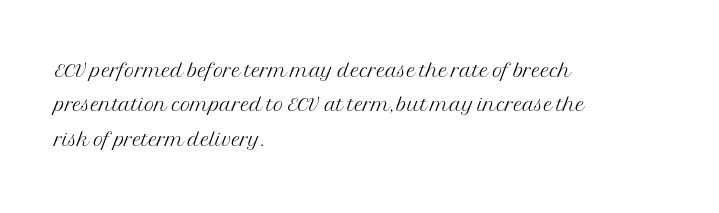
Characters follow at the spacing the type designer built in. No chunkiness to these letters — they're not bold. The space directly below the letters is spotless. Check where the strokes stop: tiny serifs finish them off.
